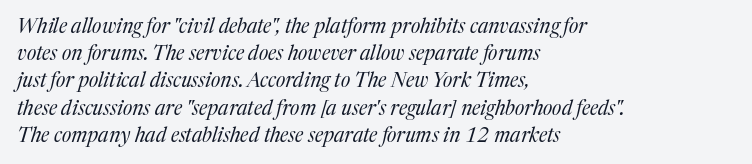
Q: Is the text bold? A: No.
Q: Is the text italic (slanted)? A: Yes, it leans right by about 17 degrees.
Q: Is the text underlined? A: No.
Q: How is the paragraph aligned? A: Left-aligned.
Q: Is the spacing between letters normal or unusually wide? A: Normal.
Q: Is the spacing between lines tight, normal or loose? A: Normal.
